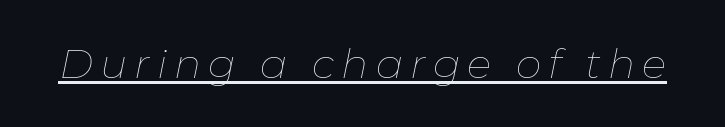
Q: Is the text bold? A: No.
Q: Is the text italic (slanted)? A: Yes, it leans right by about 11 degrees.
Q: Is the text underlined? A: Yes.
Q: Width (condensed, normal, or wide)? A: Normal.
Q: Stroke contrast? A: Low.
Q: x-height? A: Medium.
Q: Monospaced? A: No.
